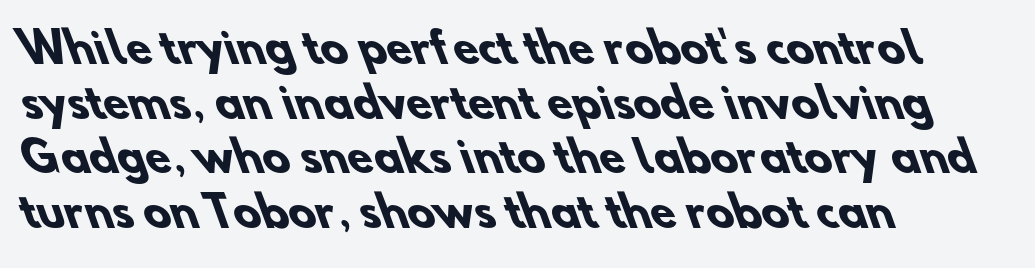
Each letter keeps its own natural width here, so spacing adapts to shape. The block of text has a typical density, with ordinary space between rows. Are there feet on the stems? There aren't — it's a sans. Short note: letters normally spaced. The glyphs are unaccompanied by any horizontal stroke below them. Emphasis by weight is at full strength: bold.
